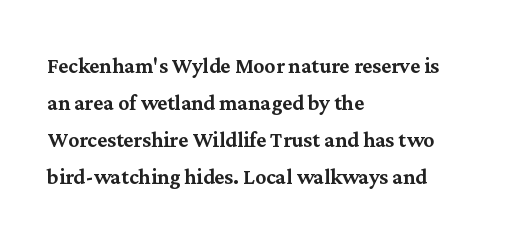
{"italic": "no", "underline": "no", "align": "left", "line_spacing": "normal", "line_spacing_ratio": 1.37, "letter_spacing": "normal", "letter_spacing_em": 0.0, "glyph_px": 27}
